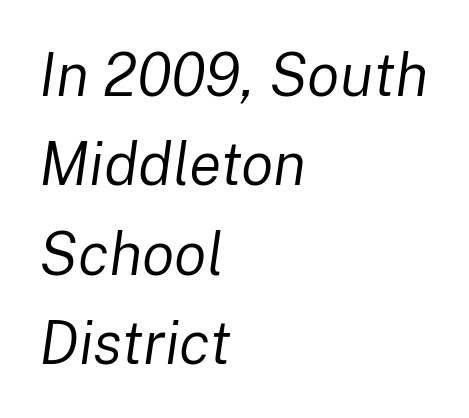
Summary of vertical rhythm: regular, with standard interline spacing. Is this a fixed-width face? No — the glyphs have proportional, varying widths. No extra ink here — the face is not bold. Observe the ordinary spacing: letters are neighbours, not strangers.
